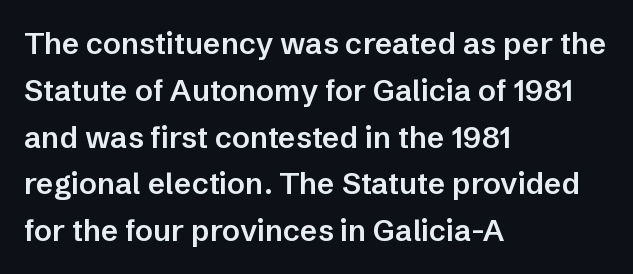
Layout note: lines flush left. Notice how the stems are strictly vertical — no italics here. The string is rendered with underlining switched off. The face used here is a sans, in the tradition of grotesques and geometrics.
